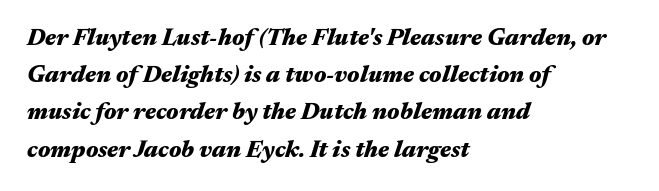
The image shows 24 px bold type, italic (leaning right); set left-aligned, normal line spacing (1.55x), normal letter spacing, not underlined.
